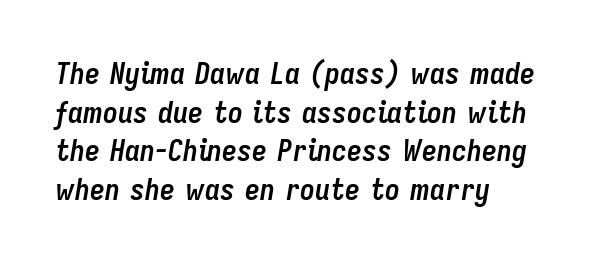
{"italic": "yes", "lean": "right", "slant_degrees": 9, "bold": "yes", "weight": "semibold", "width": "condensed", "stroke_contrast": "low", "x_height": "medium", "monospaced": "no", "underline": "no", "align": "left", "line_spacing": "normal", "line_spacing_ratio": 1.29, "letter_spacing": "normal", "letter_spacing_em": 0.0, "glyph_px": 30}
